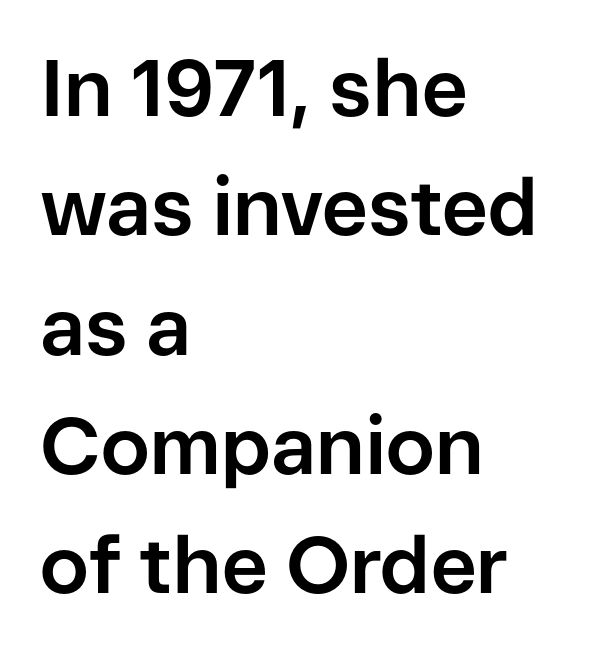
Q: Is the text bold? A: Yes.
Q: Is the text italic (slanted)? A: No, it is upright.
Q: Is the typeface a serif or a sans-serif typeface? A: Sans-serif.
Q: Is the text underlined? A: No.
Q: How is the paragraph aligned? A: Left-aligned.
Q: Is the spacing between letters normal or unusually wide? A: Normal.
Q: Is the spacing between lines tight, normal or loose? A: Normal.
Q: Width (condensed, normal, or wide)? A: Normal.
Q: Stroke contrast? A: Low.
Q: x-height? A: Medium.
Q: Monospaced? A: No.
